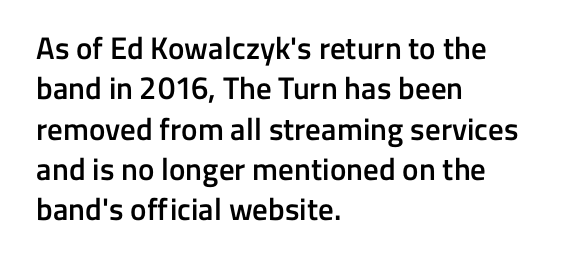
Regarding leading, the lines here are spaced in the standard way. The zone under the glyphs is completely vacant. This sample uses plain, unmodified letter spacing. The passage shown is typeset with a sans-serif family. Notice how the passage keeps a crisp vertical edge on the left only.
